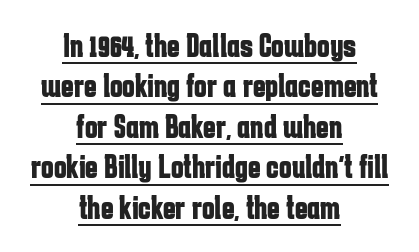
Q: Is the text bold? A: Yes.
Q: Is the text italic (slanted)? A: No, it is upright.
Q: Is the typeface a serif or a sans-serif typeface? A: Sans-serif.
Q: Is the text underlined? A: Yes.
Q: How is the paragraph aligned? A: Centered.
Q: Is the spacing between letters normal or unusually wide? A: Normal.
Q: Width (condensed, normal, or wide)? A: Condensed.
Q: Stroke contrast? A: Low.
Q: x-height? A: Medium.
Q: Monospaced? A: No.
